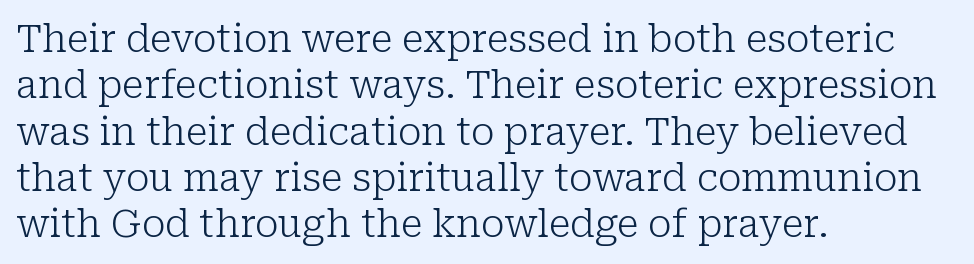
The image shows 38 px light serif type, upright; set left-aligned, line spacing 1.22x, normal letter spacing, not underlined; low stroke contrast and a medium x-height.
